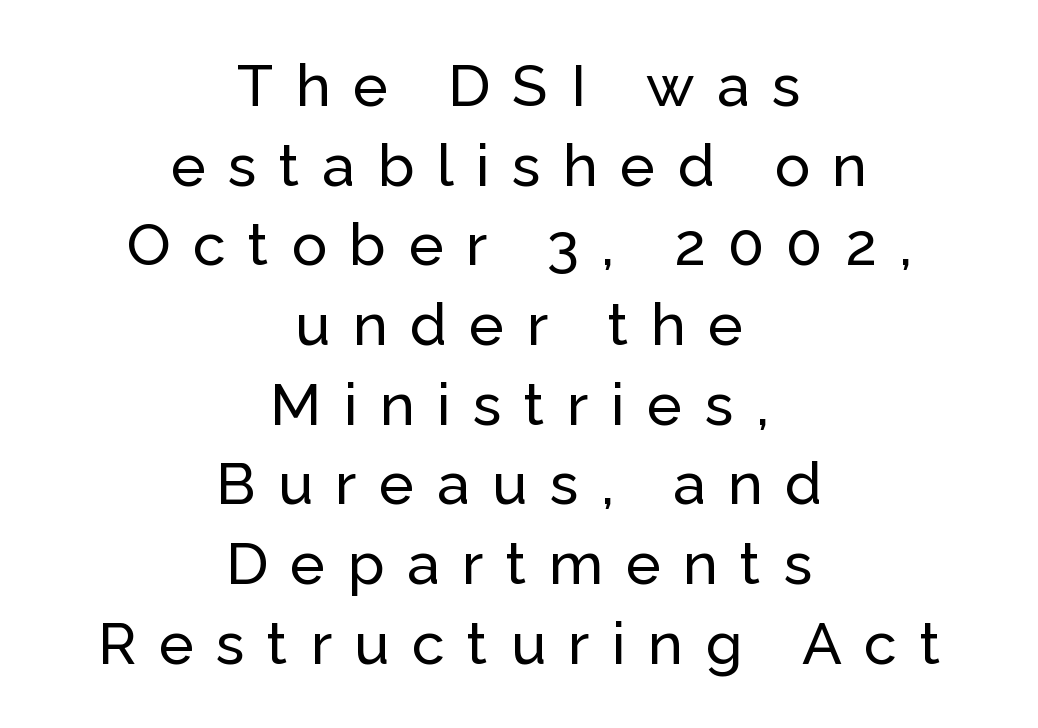
Q: Is the text italic (slanted)? A: No, it is upright.
Q: Is the typeface a serif or a sans-serif typeface? A: Sans-serif.
Q: Is the text underlined? A: No.
Q: How is the paragraph aligned? A: Centered.
Q: Is the spacing between letters normal or unusually wide? A: Unusually wide.
Q: Is the spacing between lines tight, normal or loose? A: Normal.
Q: Width (condensed, normal, or wide)? A: Normal.
Q: Stroke contrast? A: Low.
Q: x-height? A: Medium.
Q: Monospaced? A: No.
